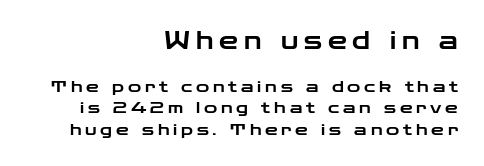
Letters rest on an invisible, unmarked baseline. One-word summary of the alignment: right. Notice how the stems are strictly vertical — no italics here. The line texture is sparse and dotted thanks to wide tracking.
